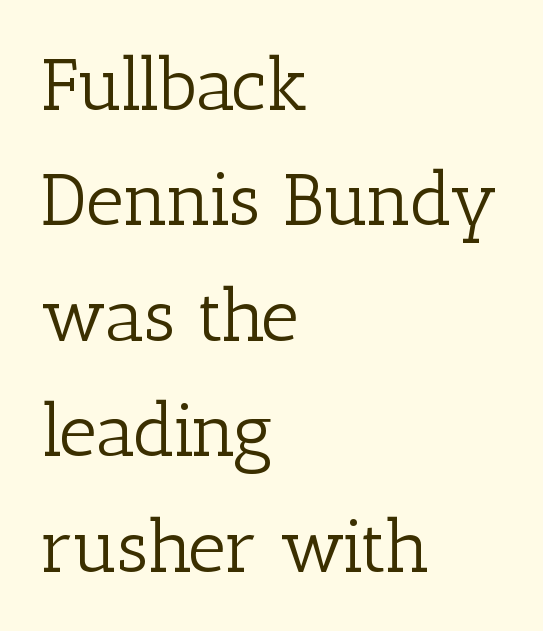
How would I describe the line gaps? Plain and ordinary. These lines are rendered in a variable-pitch font. The gaps between neighbouring characters are ordinary and unremarkable. Descenders hang freely into open space. This is serif lettering, the kind often seen in printed books. Alignment: flush left.
